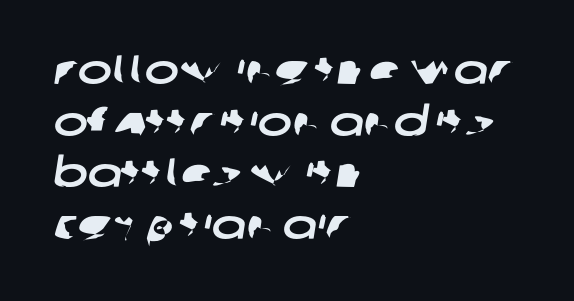
Q: Is the typeface a serif or a sans-serif typeface? A: Sans-serif.
Q: Is the text underlined? A: No.
Q: How is the paragraph aligned? A: Left-aligned.
Q: Is the spacing between letters normal or unusually wide? A: Normal.
Q: Is the spacing between lines tight, normal or loose? A: Normal.
Q: Width (condensed, normal, or wide)? A: Wide.
Q: Stroke contrast? A: Low.
Q: x-height? A: Large.
Q: Monospaced? A: No.
